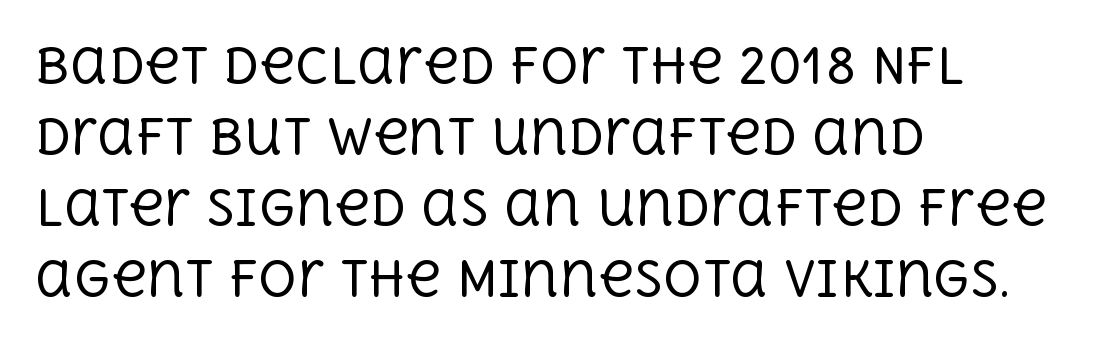
The typesetting does not lean heavy: it is not bold. Horizontally, the lines are justified to the leading edge only. Spacing between characters is what you'd get straight out of the box. The rendering shows small feet on the letterforms — a serif design.
